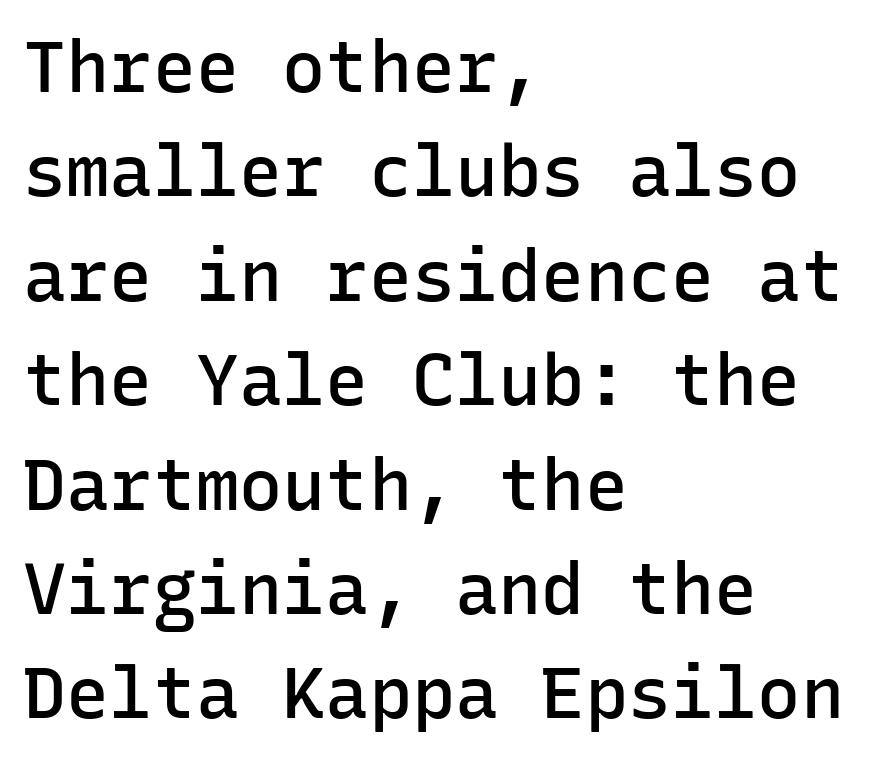
Look at the bottom of the vertical strokes: they stop flat, with no serifs. Left-aligned paragraph, ragged on the right. The letters march in equal steps, a hallmark of fixed-pitch type. Every stem runs plumb, perpendicular to the baseline.
